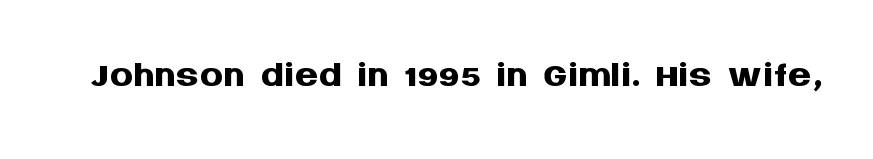
Q: Is the text bold? A: Yes.
Q: Is the text italic (slanted)? A: No, it is upright.
Q: Is the typeface a serif or a sans-serif typeface? A: Sans-serif.
Q: Is the text underlined? A: No.
Q: Is the spacing between letters normal or unusually wide? A: Normal.
Q: Width (condensed, normal, or wide)? A: Normal.
Q: Stroke contrast? A: Medium.
Q: x-height? A: Large.
Q: Monospaced? A: No.
